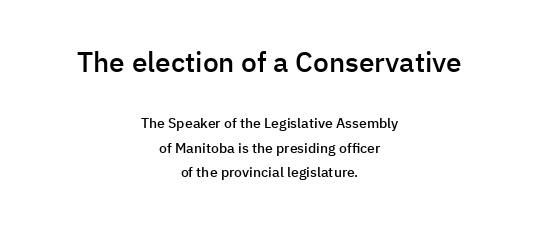
The image shows 28 px semibold sans-serif type, upright; set centered, line spacing 1.75x, normal letter spacing, not underlined; the first (top) block is 2.0x larger; low stroke contrast and a medium x-height.
